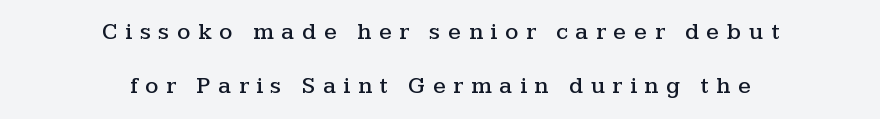
Q: Is the text italic (slanted)? A: No, it is upright.
Q: Is the text underlined? A: No.
Q: How is the paragraph aligned? A: Centered.
Q: Is the spacing between letters normal or unusually wide? A: Unusually wide.
Q: Is the spacing between lines tight, normal or loose? A: Loose.
